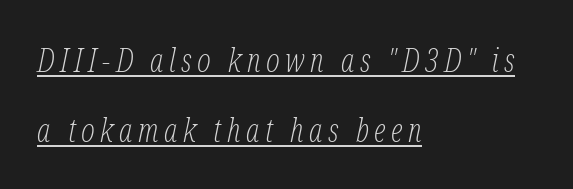
The image shows 32 px light, condensed serif type, italic (leaning right); set left-aligned, loose line spacing (2.18x), underlined; low stroke contrast and a medium x-height.
